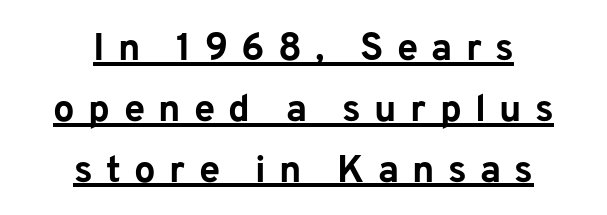
Q: Is the text bold? A: Yes.
Q: Is the text italic (slanted)? A: No, it is upright.
Q: Is the typeface a serif or a sans-serif typeface? A: Sans-serif.
Q: Is the text underlined? A: Yes.
Q: How is the paragraph aligned? A: Centered.
Q: Is the spacing between letters normal or unusually wide? A: Unusually wide.
Q: Is the spacing between lines tight, normal or loose? A: Normal.
Q: Width (condensed, normal, or wide)? A: Normal.
Q: Stroke contrast? A: Low.
Q: x-height? A: Medium.
Q: Monospaced? A: No.
